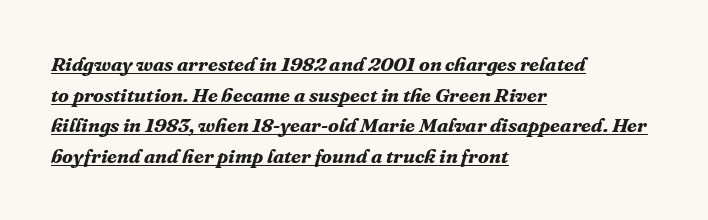
Horizontal alignment here is leftward, the default for most running prose. The axis of the letterforms is tilted away from vertical. How would I describe the line gaps? Plain and ordinary. Look at the tracking — it's just the regular setting, nothing added. Notice how thick the strokes are: this is what a full bold looks like. The lettering is marked with a stroke running underneath it.
